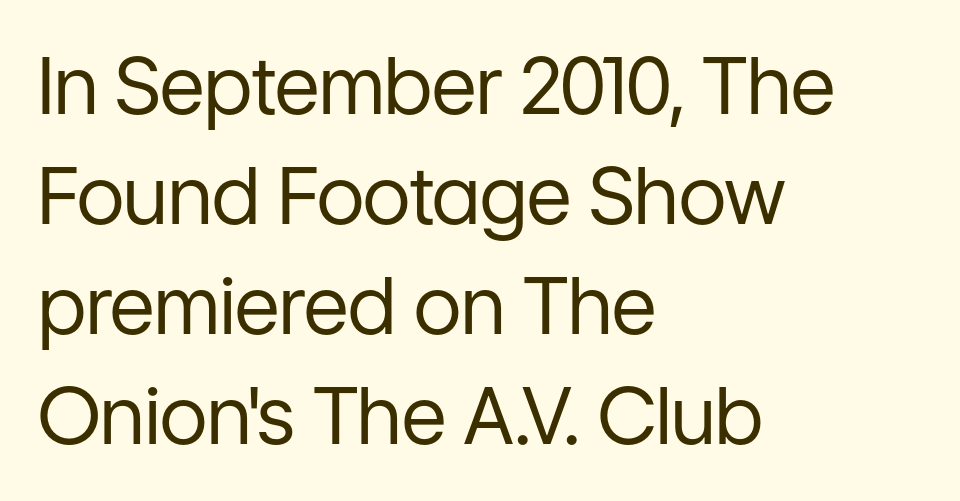
The image shows 78 px regular-weight sans-serif type, upright; set left-aligned, normal line spacing (1.41x), normal letter spacing, not underlined; low stroke contrast and a medium x-height.
